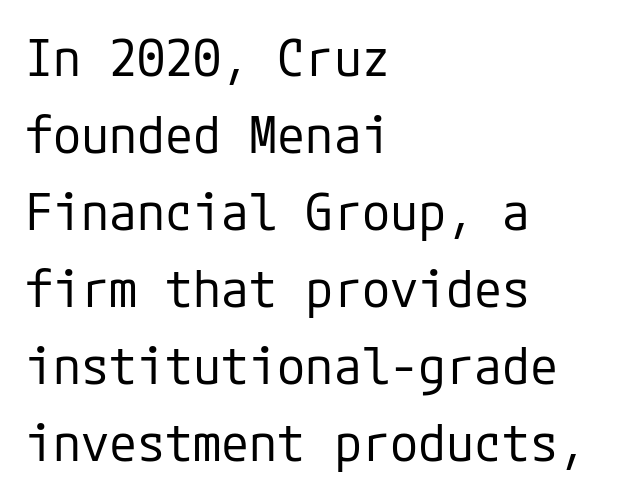
The image shows 51 px regular-weight sans-serif type, upright; set left-aligned, normal line spacing (1.51x), normal letter spacing, not underlined; low stroke contrast and a medium x-height.
